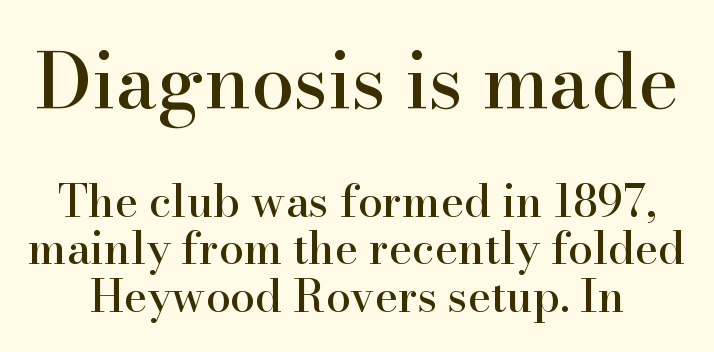
Q: Is the text italic (slanted)? A: No, it is upright.
Q: Is the typeface a serif or a sans-serif typeface? A: Serif.
Q: Is the text underlined? A: No.
Q: Is the spacing between letters normal or unusually wide? A: Normal.
Q: Is the spacing between lines tight, normal or loose? A: Tight.
Q: Which block of text is set in a larger size, the first (top) or the second (bottom)? A: The first (top) one.
Q: Width (condensed, normal, or wide)? A: Normal.
Q: Stroke contrast? A: High.
Q: x-height? A: Small.
Q: Monospaced? A: No.
